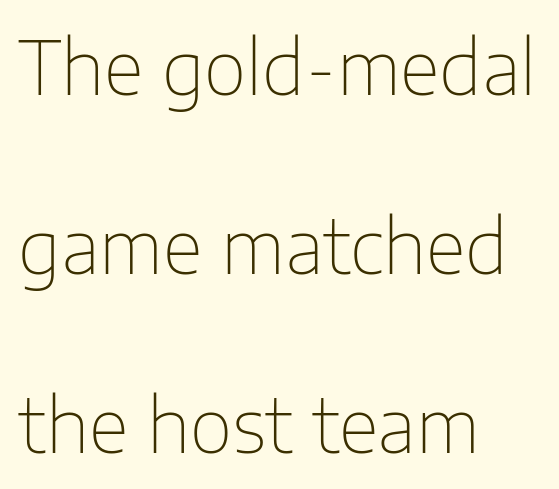
The image shows 74 px thin sans-serif type, upright; set left-aligned, loose line spacing (2.42x), normal letter spacing, not underlined; low stroke contrast and a medium x-height.
